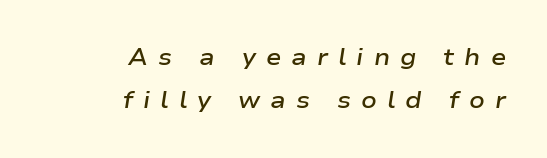
If you drew a ruler down the right edge, every line would touch it. A clean baseline with only descenders dipping below it. Does extra space separate the letters? Yes, quite a lot of it. This is oblique type, the kind used for emphasis or titles. Strokes here are thickened, but only to semibold level.
